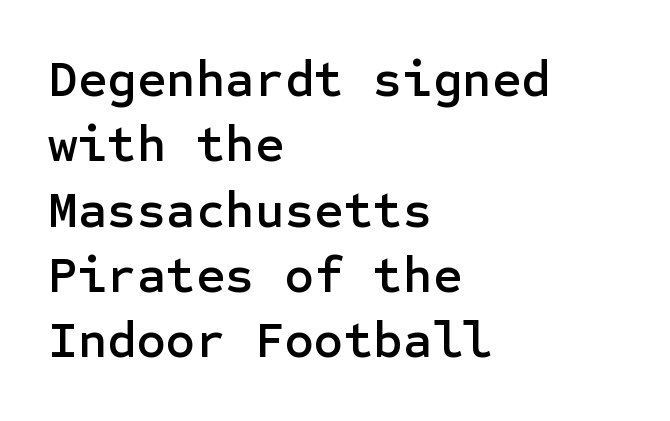
Q: Is the text italic (slanted)? A: No, it is upright.
Q: Is the typeface a serif or a sans-serif typeface? A: Sans-serif.
Q: Is the text underlined? A: No.
Q: How is the paragraph aligned? A: Left-aligned.
Q: Is the spacing between letters normal or unusually wide? A: Normal.
Q: Is the spacing between lines tight, normal or loose? A: Normal.
Q: Width (condensed, normal, or wide)? A: Normal.
Q: Stroke contrast? A: Low.
Q: x-height? A: Medium.
